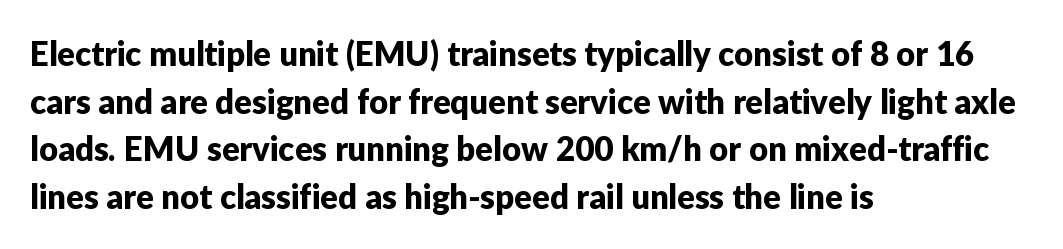
{"serif": "no", "italic": "no", "width": "normal", "stroke_contrast": "low", "x_height": "medium", "monospaced": "no", "underline": "no", "align": "left", "line_spacing": "normal", "line_spacing_ratio": 1.44, "letter_spacing": "normal", "letter_spacing_em": 0.0, "glyph_px": 33}
